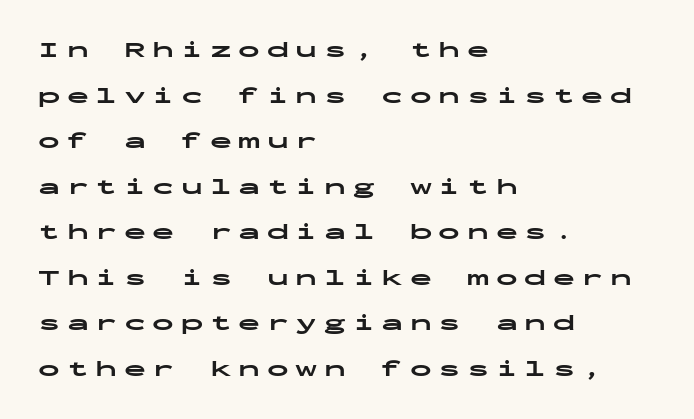
Q: Is the text bold? A: Yes.
Q: Is the text italic (slanted)? A: No, it is upright.
Q: Is the text underlined? A: No.
Q: How is the paragraph aligned? A: Left-aligned.
Q: Is the spacing between letters normal or unusually wide? A: Unusually wide.
Q: Is the spacing between lines tight, normal or loose? A: Loose.
